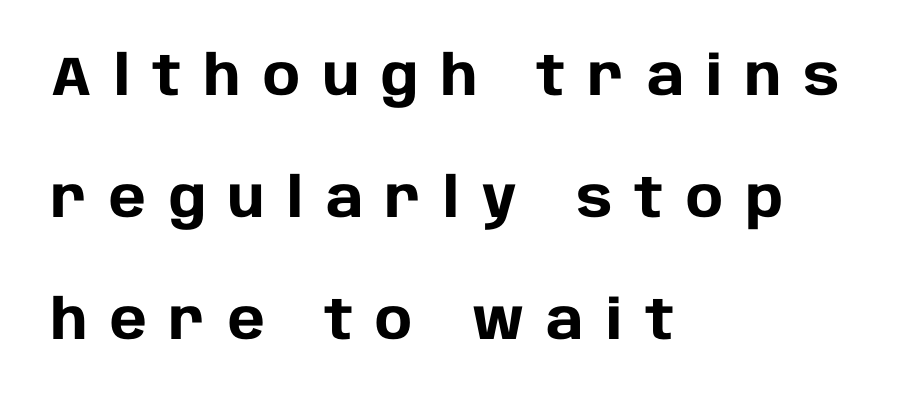
{"serif": "no", "italic": "no", "bold": "yes", "weight": "heavy", "width": "normal", "stroke_contrast": "low", "x_height": "large", "monospaced": "no", "underline": "no", "align": "left", "line_spacing": "loose", "line_spacing_ratio": 2.22, "letter_spacing": "wide", "letter_spacing_em": 0.41, "glyph_px": 55}
